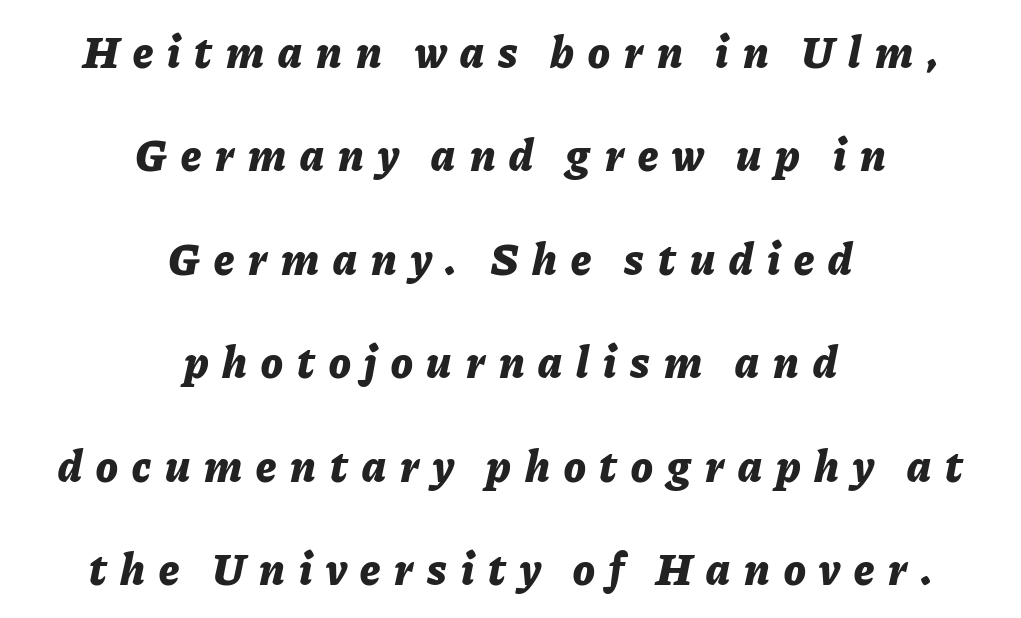
{"italic": "yes", "lean": "right", "slant_degrees": 11, "bold": "yes", "weight": "bold", "width": "normal", "stroke_contrast": "low", "x_height": "medium", "monospaced": "no", "underline": "no", "align": "center", "line_spacing": "loose", "line_spacing_ratio": 2.3, "letter_spacing": "wide", "letter_spacing_em": 0.31, "glyph_px": 45}
